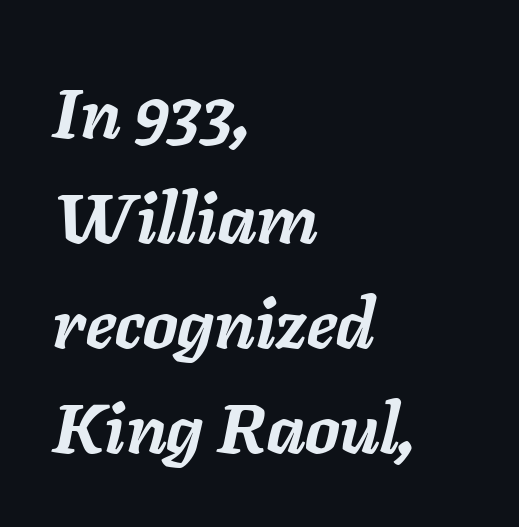
Does the leading feel generous? No, just average. The glyphs have the mass of a bold cut. Caption: multi-line text, flush left, ragged right. You could not count columns in this text — the font is proportionally spaced.
